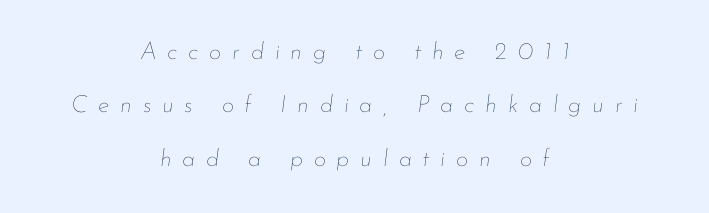
The image shows 24 px text type, italic (leaning right); set centered, loose line spacing (2.22x), unusually wide letter spacing (+0.45 em), not underlined.
